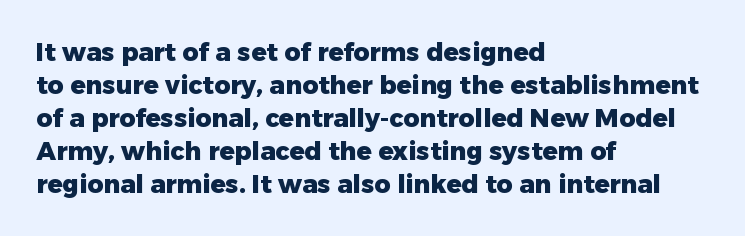
{"italic": "no", "bold": "yes", "underline": "no", "align": "left", "line_spacing": "normal", "line_spacing_ratio": 1.32, "letter_spacing": "normal", "letter_spacing_em": 0.0, "glyph_px": 25}
